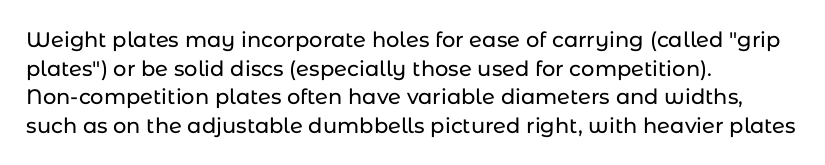
The image shows 21 px text type, upright; set left-aligned, normal line spacing (1.36x), normal letter spacing, not underlined.
